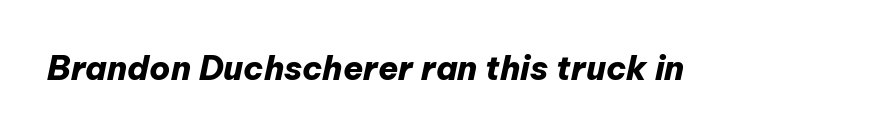
The image shows 33 px heavy type, italic (leaning right); set normal letter spacing, not underlined; low stroke contrast and a medium x-height.
